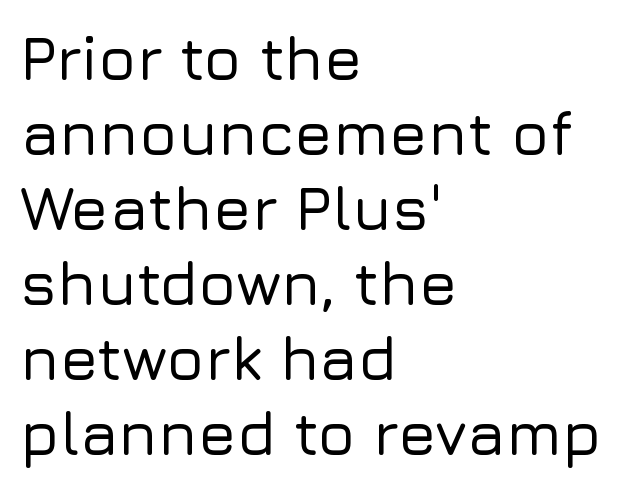
The image shows 62 px sans-serif type, upright; set left-aligned, line spacing 1.21x, normal letter spacing, not underlined; low stroke contrast and a medium x-height.
